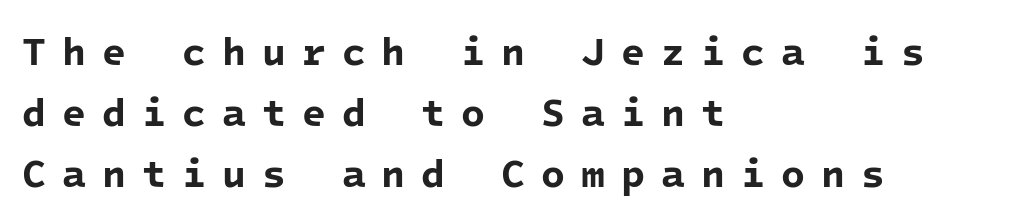
{"serif": "no", "bold": "yes", "weight": "bold", "width": "normal", "stroke_contrast": "low", "x_height": "medium", "monospaced": "yes", "underline": "no", "align": "left", "line_spacing": "normal", "line_spacing_ratio": 1.57, "letter_spacing": "wide", "letter_spacing_em": 0.41, "glyph_px": 39}
